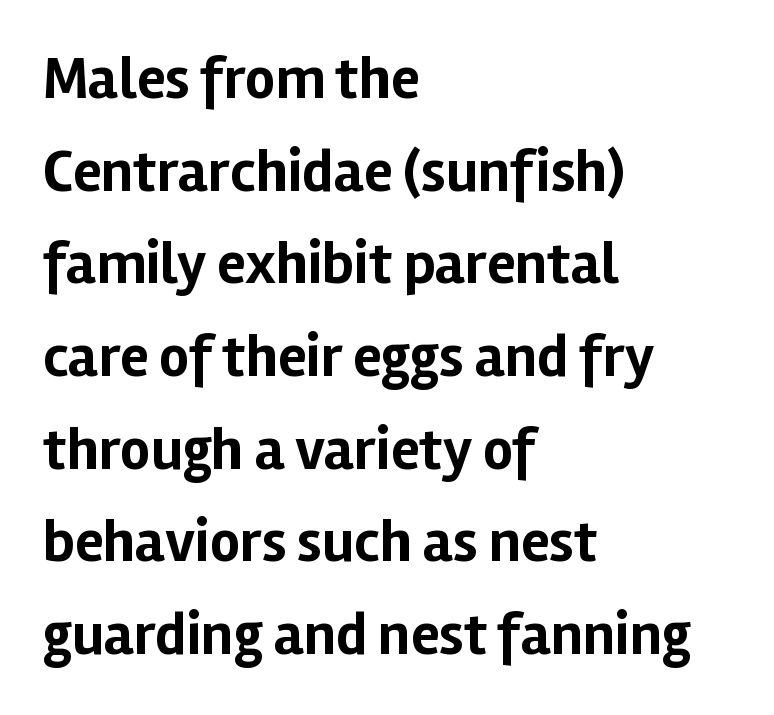
{"serif": "no", "italic": "no", "bold": "yes", "weight": "bold", "width": "normal", "stroke_contrast": "low", "x_height": "medium", "monospaced": "no", "underline": "no", "align": "left", "line_spacing": "normal", "line_spacing_ratio": 1.57, "letter_spacing": "normal", "letter_spacing_em": 0.0, "glyph_px": 59}
